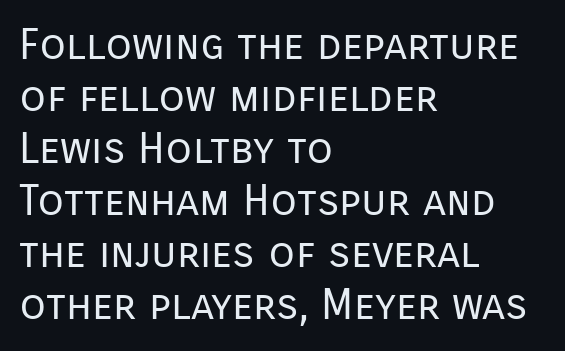
The image shows 43 px regular-weight sans-serif type, upright; set left-aligned, line spacing 1.21x, normal letter spacing, not underlined; low stroke contrast and a medium x-height.
